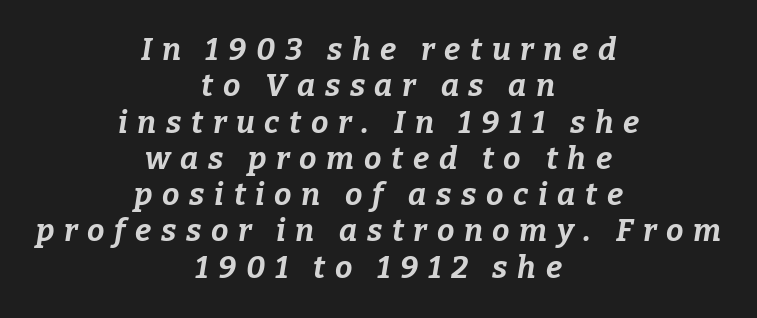
Q: Is the text bold? A: Yes.
Q: Is the text italic (slanted)? A: Yes, it leans right by about 9 degrees.
Q: Is the text underlined? A: No.
Q: How is the paragraph aligned? A: Centered.
Q: Is the spacing between letters normal or unusually wide? A: Unusually wide.
Q: Width (condensed, normal, or wide)? A: Normal.
Q: Stroke contrast? A: Low.
Q: x-height? A: Medium.
Q: Monospaced? A: No.
